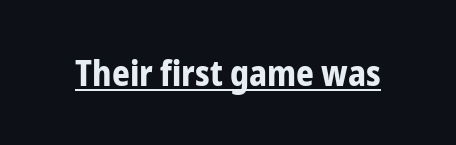
{"serif": "no", "italic": "no", "bold": "yes", "weight": "bold", "width": "condensed", "stroke_contrast": "low", "x_height": "medium", "monospaced": "no", "underline": "yes", "letter_spacing": "normal", "letter_spacing_em": 0.0, "glyph_px": 35}
